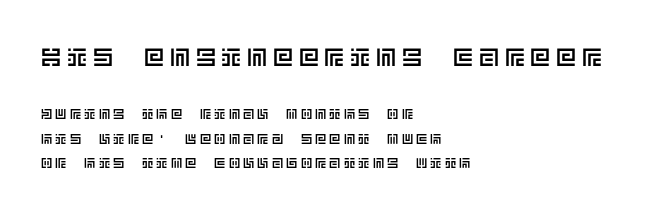
{"italic": "no", "underline": "no", "align": "left", "line_spacing_ratio": 1.76, "letter_spacing": "wide", "letter_spacing_em": 0.23, "larger_block": "first", "size_ratio": 1.79, "glyph_px": 25}
